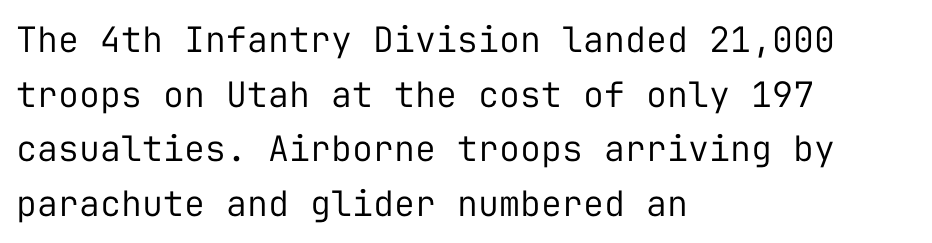
Line beginnings align vertically; line endings do not. Serifs: no, the terminals of the letterforms are clean. The face used here is monospaced, like something from a code editor. Nobody drew a line under any word here.
